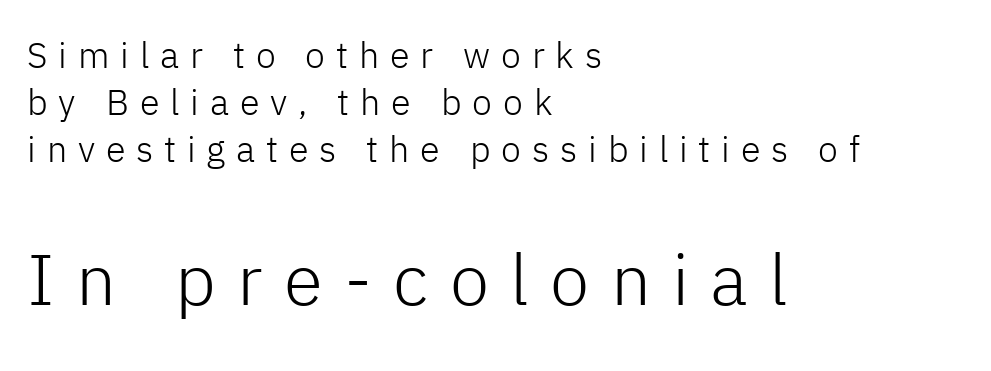
The image shows 71 px light sans-serif type, upright; set left-aligned, normal line spacing (1.31x), unusually wide letter spacing (+0.3 em), not underlined; the second (bottom) block is 1.97x larger; low stroke contrast and a medium x-height.
